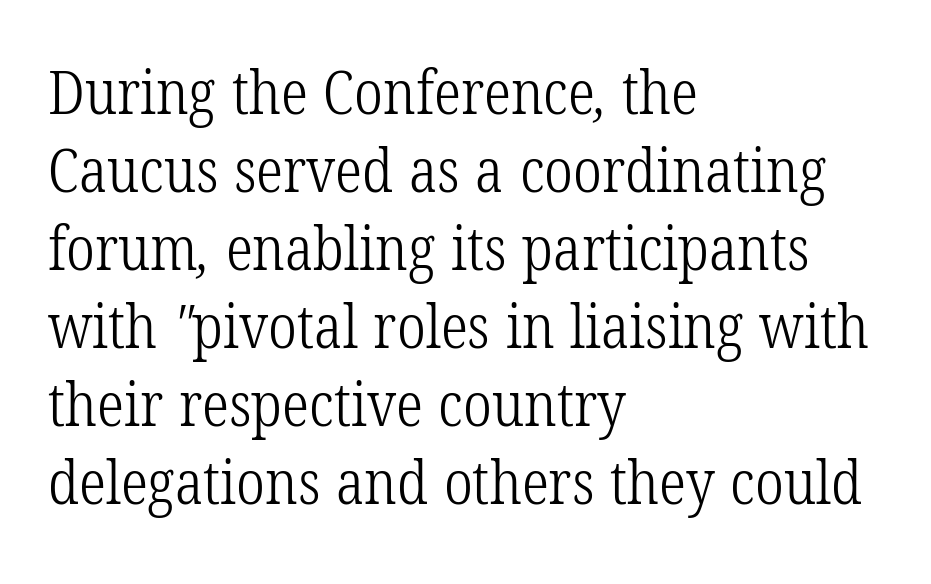
The image shows 61 px light, condensed serif type; set left-aligned, normal line spacing (1.28x), normal letter spacing, not underlined; low stroke contrast and a medium x-height.
